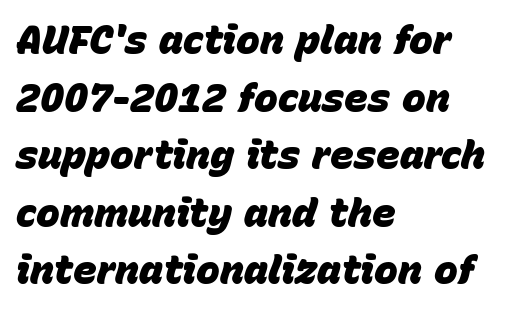
Plenty of ink on the page — the face is bold. Does extra space separate the letters? No, they use regular spacing. Does the copy run flush right? No — it runs flush left. If you measured baseline to baseline, you'd find a middling distance. The rendering uses natural spacing where letterforms have individual widths. Any mark beneath the type? The region is blank.
